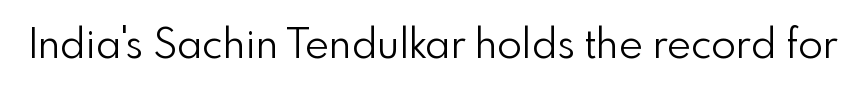
Every character sits straight up, as roman type does. Spacing verdict: proportional, widths tailored to each character. Standard letterfit; no display-style spreading of the glyphs. Ink coverage per letter is moderate at most. The words here are not underlined. No feet cap the strokes, marking this as sans-serif type.
